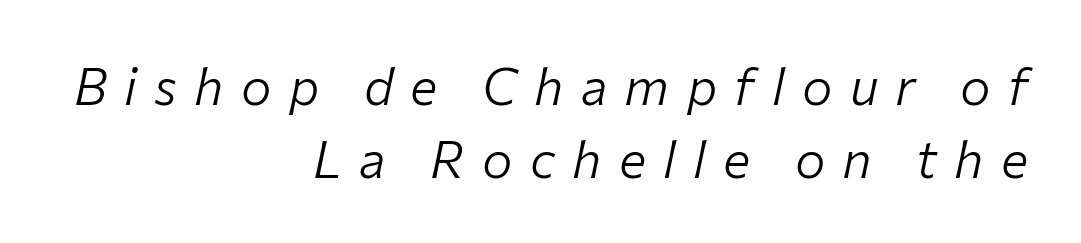
The image shows 51 px light type, italic (leaning right); set right-aligned, normal line spacing (1.44x), unusually wide letter spacing (+0.34 em), not underlined; low stroke contrast and a medium x-height.
